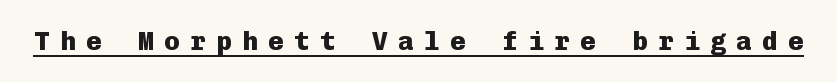
{"italic": "no", "bold": "yes", "underline": "yes", "letter_spacing": "wide", "letter_spacing_em": 0.4, "glyph_px": 26}
